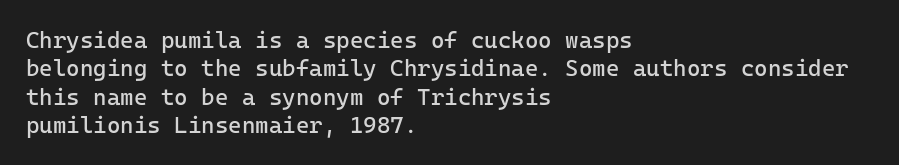
Nobody touched the tracking dial on this one. Visually the block forms a straight wall on the left and a jagged coastline on the right. Posture: upright roman. Beneath every word, the page is bare.
